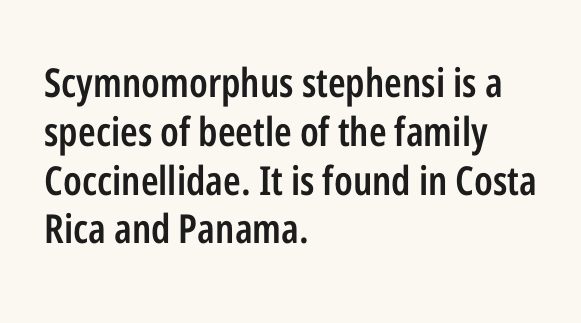
The gap between lines stays unmarked. Regarding serifs, this sample does without them. The rendering uses natural spacing where letterforms have individual widths. Posture: upright roman. What weight is shown? A semibold, between regular and bold. The letters sit at their default tracking, neither squeezed nor spread.
